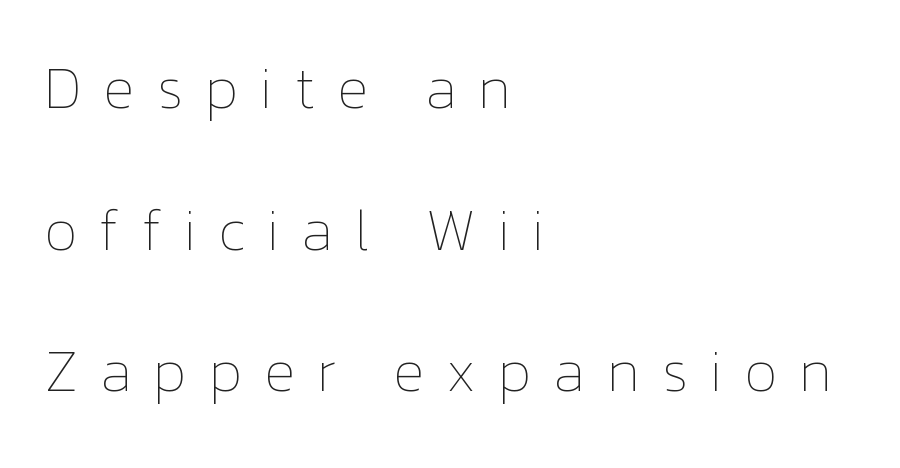
A great deal of white space separates one row of letters from the next. Quick note: not italic, upright. Compared with a centered layout, this one pins lines to the left instead. Weight: in the light-to-regular range. Short note: letters widely spaced. The baseline area is clear.
